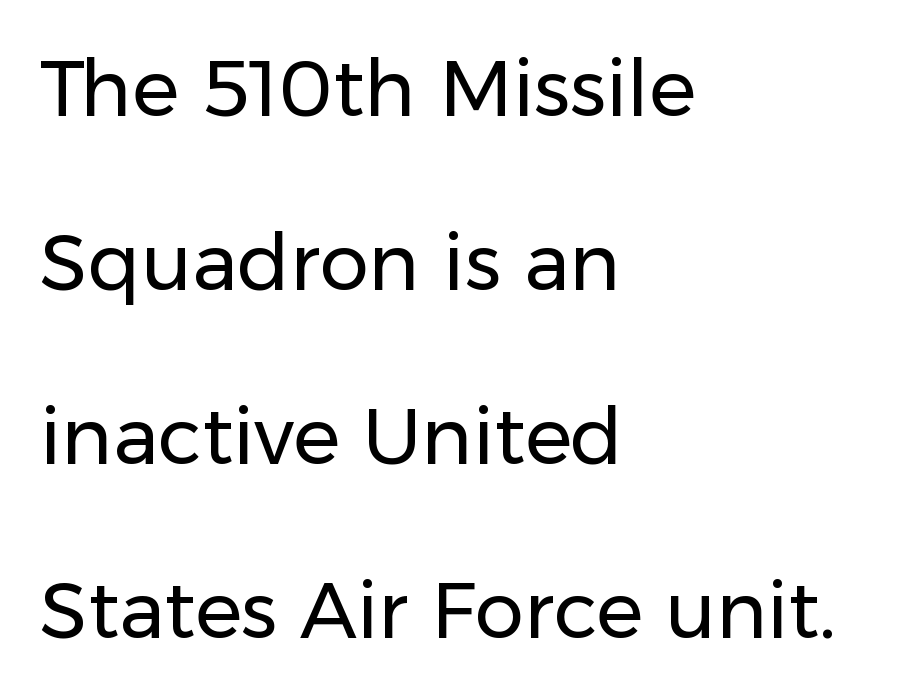
Q: Is the text bold? A: No.
Q: Is the text italic (slanted)? A: No, it is upright.
Q: Is the typeface a serif or a sans-serif typeface? A: Sans-serif.
Q: Is the text underlined? A: No.
Q: How is the paragraph aligned? A: Left-aligned.
Q: Is the spacing between letters normal or unusually wide? A: Normal.
Q: Is the spacing between lines tight, normal or loose? A: Loose.
Q: Width (condensed, normal, or wide)? A: Normal.
Q: Stroke contrast? A: Low.
Q: x-height? A: Medium.
Q: Monospaced? A: No.
